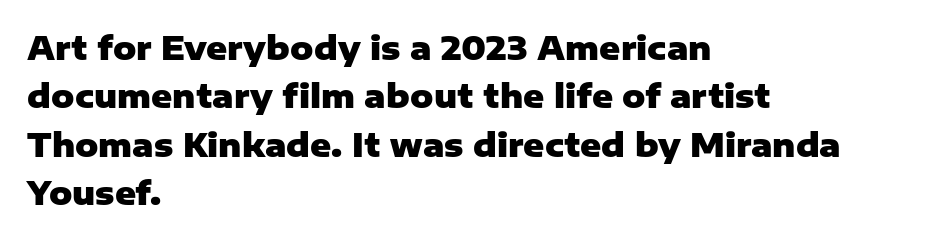
{"serif": "no", "italic": "no", "bold": "yes", "weight": "heavy", "width": "normal", "stroke_contrast": "low", "x_height": "medium", "monospaced": "no", "underline": "no", "align": "left", "line_spacing": "normal", "line_spacing_ratio": 1.51, "letter_spacing": "normal", "letter_spacing_em": 0.0, "glyph_px": 32}
